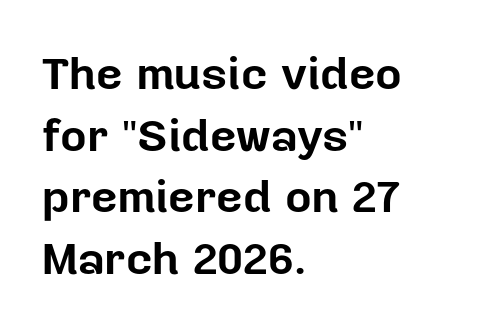
Quick note: underline off. This block has exactly the height ordinary leading produces. The font is running at its bold setting. Leftover space on each line is placed entirely after the last word. Proportional: the letters do not fall into vertical columns.
